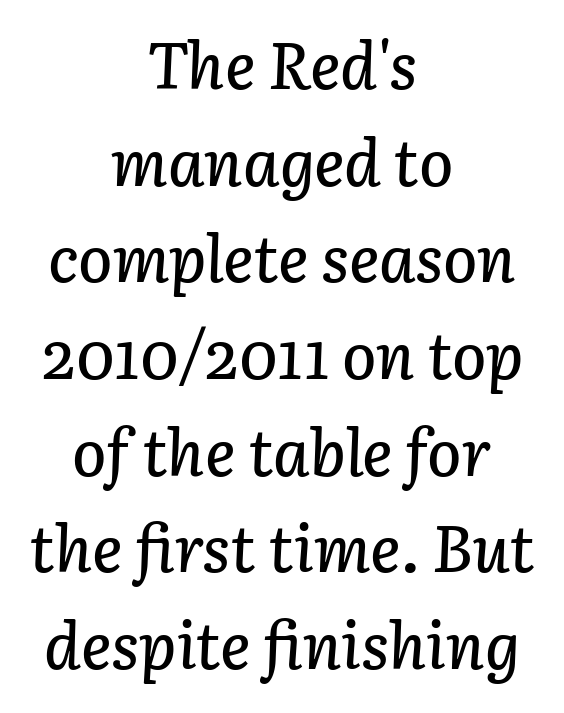
The image shows 64 px text type, italic (leaning right); set centered, normal line spacing (1.51x), normal letter spacing, not underlined; low stroke contrast and a medium x-height.
